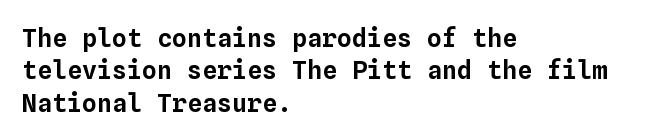
Q: Is the text italic (slanted)? A: No, it is upright.
Q: Is the text underlined? A: No.
Q: How is the paragraph aligned? A: Left-aligned.
Q: Is the spacing between letters normal or unusually wide? A: Normal.
Q: Is the spacing between lines tight, normal or loose? A: Normal.
